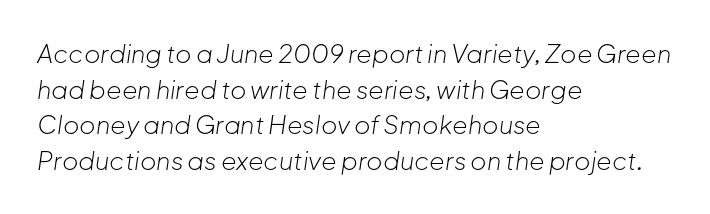
The image shows 25 px text type, italic (leaning right); set left-aligned, normal line spacing (1.43x), normal letter spacing, not underlined.
